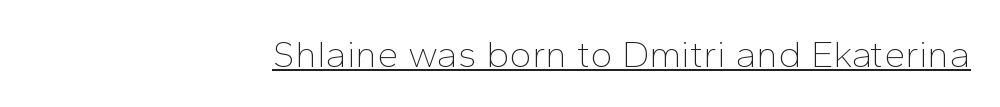
{"serif": "no", "italic": "no", "bold": "no", "weight": "thin", "width": "normal", "stroke_contrast": "low", "x_height": "medium", "monospaced": "no", "underline": "yes", "align": "right", "letter_spacing": "normal", "letter_spacing_em": 0.0, "glyph_px": 38}
